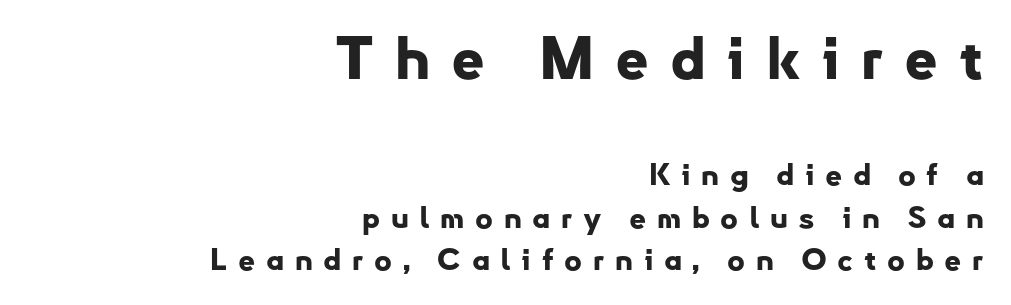
Q: Is the text bold? A: Yes.
Q: Is the text italic (slanted)? A: No, it is upright.
Q: Is the typeface a serif or a sans-serif typeface? A: Sans-serif.
Q: Is the text underlined? A: No.
Q: How is the paragraph aligned? A: Right-aligned.
Q: Is the spacing between letters normal or unusually wide? A: Unusually wide.
Q: Is the spacing between lines tight, normal or loose? A: Normal.
Q: Which block of text is set in a larger size, the first (top) or the second (bottom)? A: The first (top) one.
Q: Width (condensed, normal, or wide)? A: Normal.
Q: Stroke contrast? A: Low.
Q: x-height? A: Small.
Q: Monospaced? A: No.
